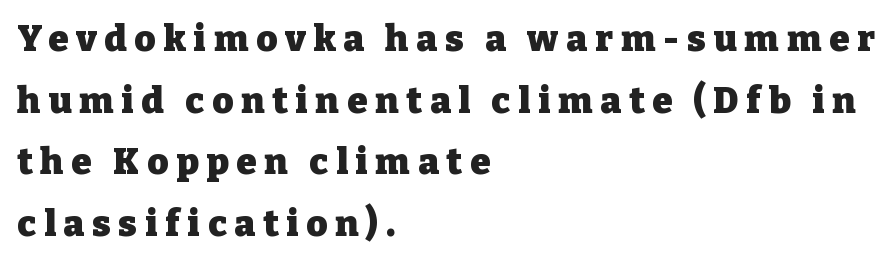
The image shows 36 px heavy serif type, upright; set left-aligned, line spacing 1.71x, unusually wide letter spacing (+0.22 em), not underlined; low stroke contrast and a medium x-height.
